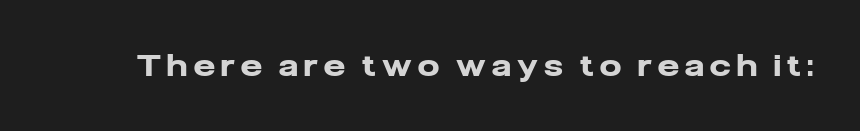
The image shows 30 px heavy sans-serif type, upright; set unusually wide letter spacing (+0.21 em), not underlined; low stroke contrast and a medium x-height.
